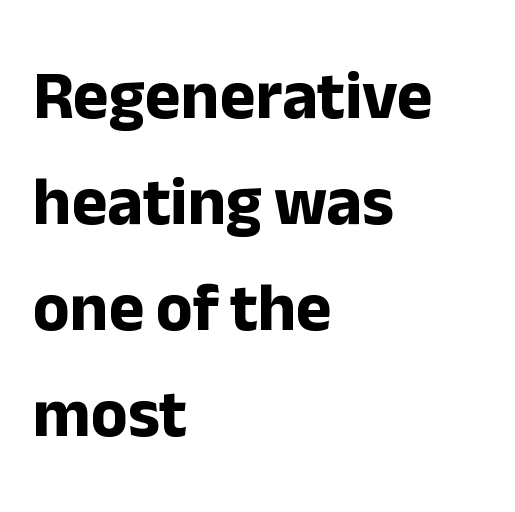
Q: Is the text bold? A: Yes.
Q: Is the text italic (slanted)? A: No, it is upright.
Q: Is the typeface a serif or a sans-serif typeface? A: Sans-serif.
Q: Is the text underlined? A: No.
Q: How is the paragraph aligned? A: Left-aligned.
Q: Is the spacing between letters normal or unusually wide? A: Normal.
Q: Is the spacing between lines tight, normal or loose? A: Normal.
Q: Width (condensed, normal, or wide)? A: Normal.
Q: Stroke contrast? A: Low.
Q: x-height? A: Medium.
Q: Monospaced? A: No.
